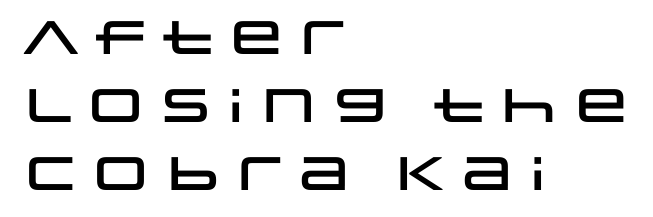
Q: Is the text italic (slanted)? A: No, it is upright.
Q: Is the typeface a serif or a sans-serif typeface? A: Sans-serif.
Q: Is the text underlined? A: No.
Q: How is the paragraph aligned? A: Left-aligned.
Q: Is the spacing between letters normal or unusually wide? A: Normal.
Q: Is the spacing between lines tight, normal or loose? A: Normal.
Q: Width (condensed, normal, or wide)? A: Wide.
Q: Stroke contrast? A: Low.
Q: x-height? A: Large.
Q: Monospaced? A: No.
